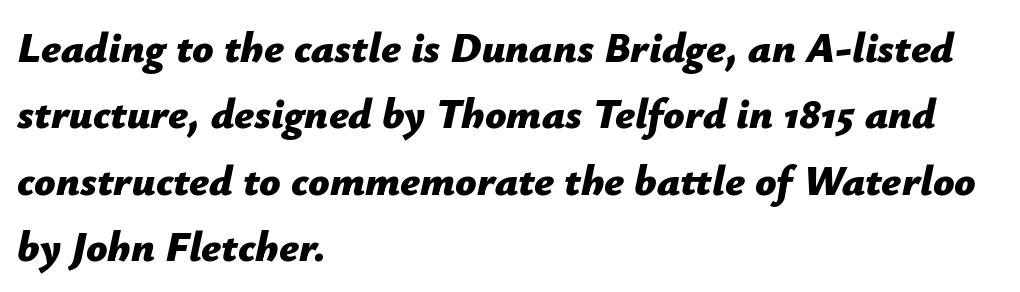
{"italic": "yes", "lean": "right", "slant_degrees": 12, "bold": "yes", "weight": "bold", "width": "normal", "stroke_contrast": "low", "x_height": "medium", "monospaced": "no", "underline": "no", "align": "left", "line_spacing": "normal", "line_spacing_ratio": 1.58, "letter_spacing": "normal", "letter_spacing_em": 0.0, "glyph_px": 42}
